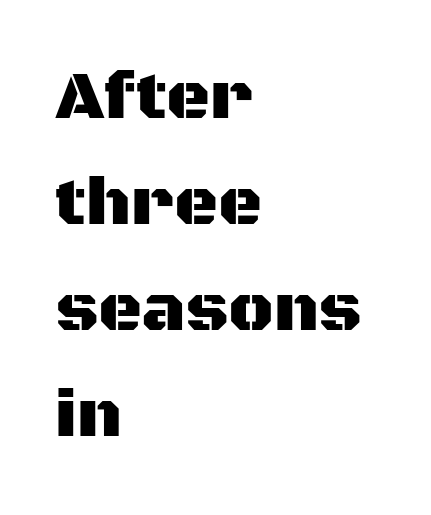
The image shows 68 px sans-serif type, upright; set left-aligned, normal line spacing (1.56x), normal letter spacing, not underlined; medium stroke contrast and a large x-height.
